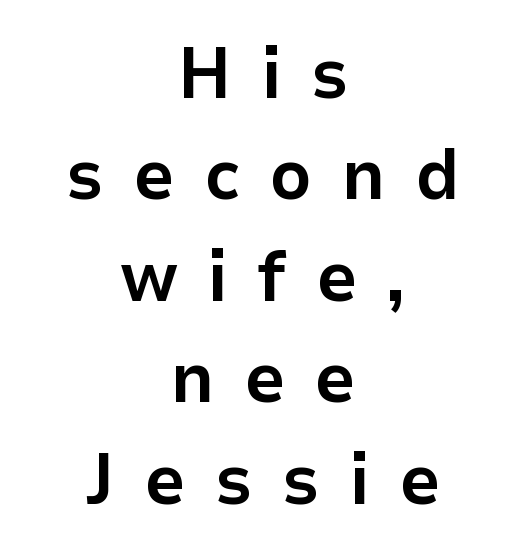
Substantial extra tracking has been applied to these lines. This is sans-serif lettering, the kind often seen on screens and signage. Students, this is bold: see how much ink each stroke carries. Horizontal bands of white between lines are of average thickness.
